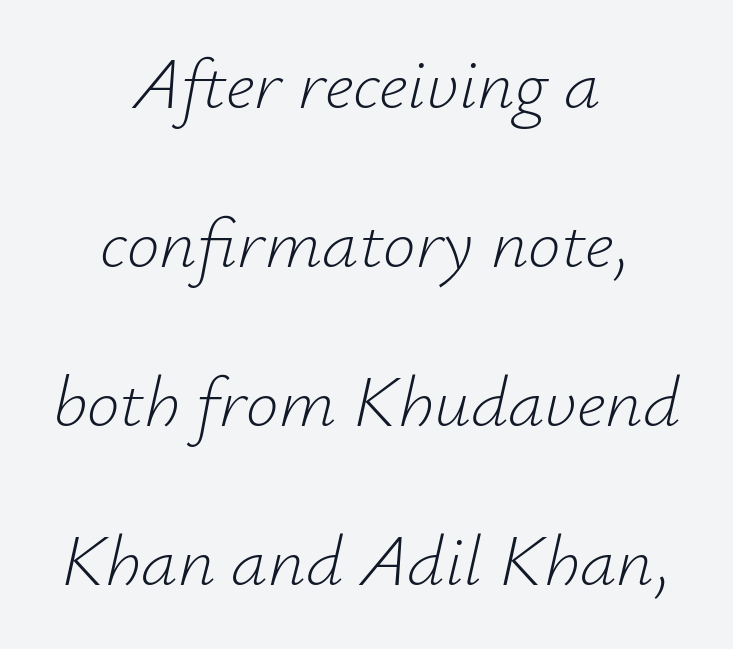
{"italic": "yes", "lean": "right", "slant_degrees": 12, "bold": "no", "weight": "light", "width": "normal", "stroke_contrast": "low", "x_height": "small", "monospaced": "no", "underline": "no", "align": "center", "line_spacing": "loose", "line_spacing_ratio": 2.18, "letter_spacing": "normal", "letter_spacing_em": 0.0, "glyph_px": 73}
